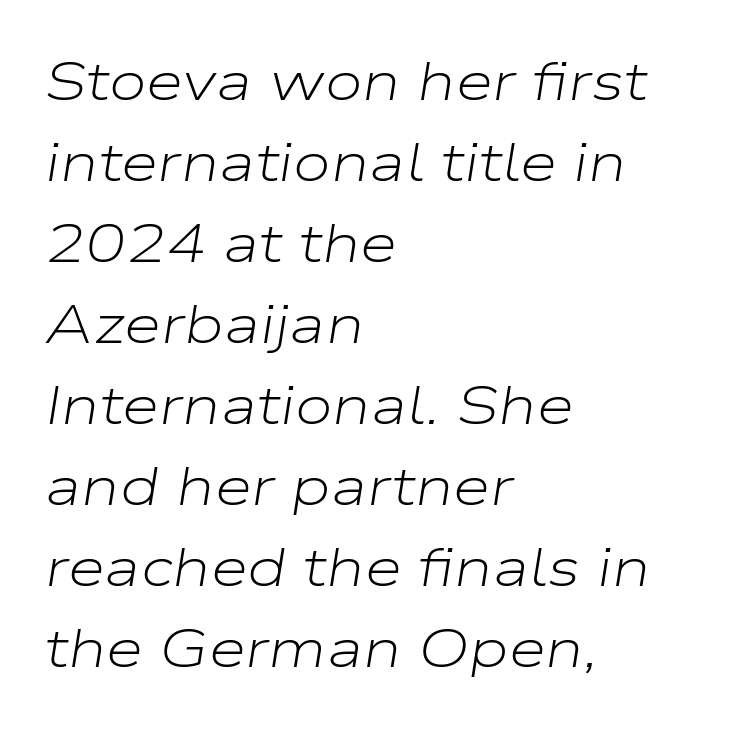
{"italic": "yes", "lean": "right", "slant_degrees": 9, "bold": "no", "weight": "light", "width": "wide", "stroke_contrast": "low", "x_height": "medium", "monospaced": "no", "underline": "no", "align": "left", "line_spacing": "normal", "line_spacing_ratio": 1.5, "letter_spacing": "normal", "letter_spacing_em": 0.0, "glyph_px": 54}
